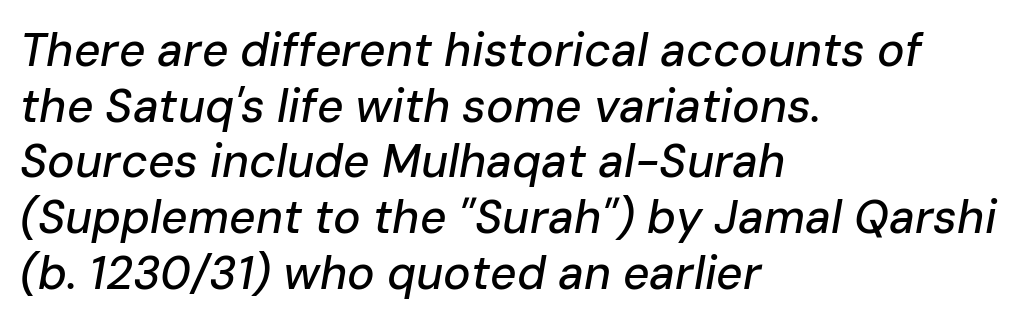
{"italic": "yes", "lean": "right", "slant_degrees": 10, "width": "normal", "stroke_contrast": "low", "x_height": "medium", "monospaced": "no", "underline": "no", "align": "left", "line_spacing_ratio": 1.21, "letter_spacing": "normal", "letter_spacing_em": 0.0, "glyph_px": 46}
